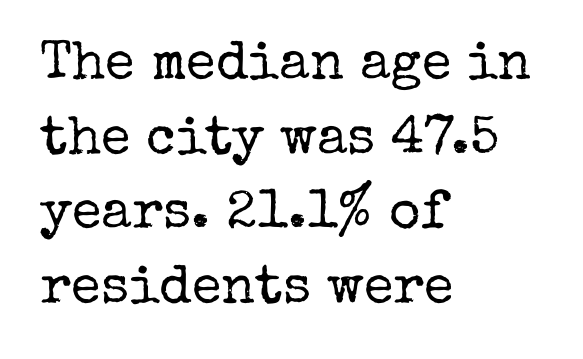
I'd call this a serif setting — the letters wear small feet. One-word summary of the alignment: left. The rows are spaced the way most documents space them. The horizontal fit of the characters is conventional and even. Italic? Not at all — the glyphs are vertical. The space beneath each line is pristine and unruled.
